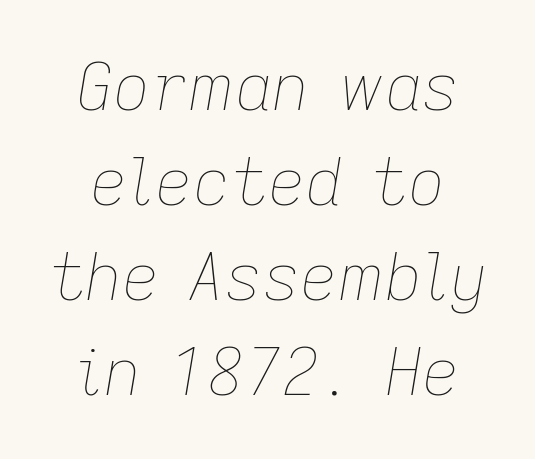
Q: Is the text bold? A: No.
Q: Is the text italic (slanted)? A: Yes, it leans right by about 9 degrees.
Q: Is the text underlined? A: No.
Q: Is the spacing between letters normal or unusually wide? A: Normal.
Q: Is the spacing between lines tight, normal or loose? A: Normal.
Q: Width (condensed, normal, or wide)? A: Normal.
Q: Stroke contrast? A: Low.
Q: x-height? A: Medium.
Q: Monospaced? A: No.
